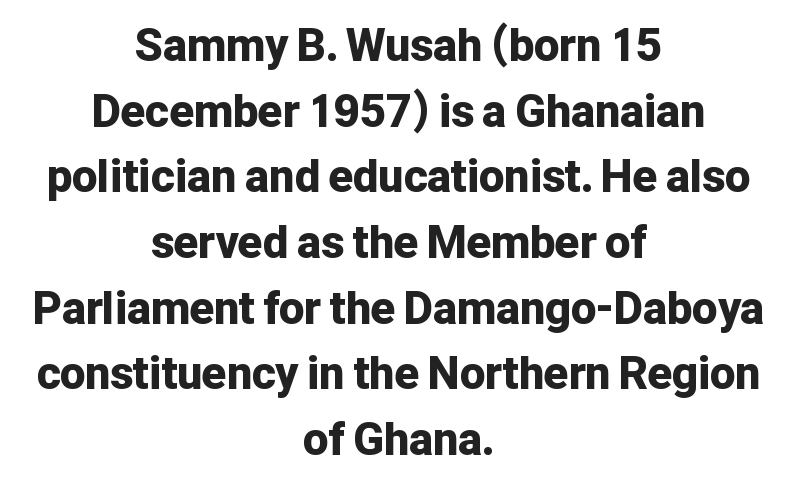
The image shows 45 px bold sans-serif type, upright; set centered, normal line spacing (1.46x), normal letter spacing, not underlined; low stroke contrast and a medium x-height.
